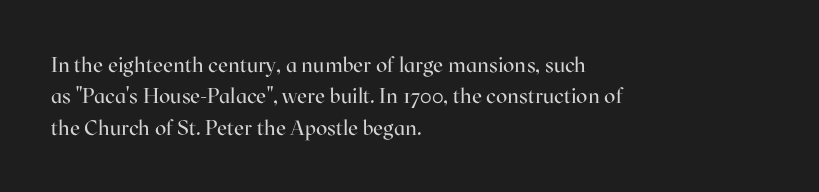
{"italic": "no", "bold": "no", "underline": "no", "align": "left", "line_spacing": "normal", "line_spacing_ratio": 1.5, "letter_spacing": "normal", "letter_spacing_em": 0.0, "glyph_px": 21}
